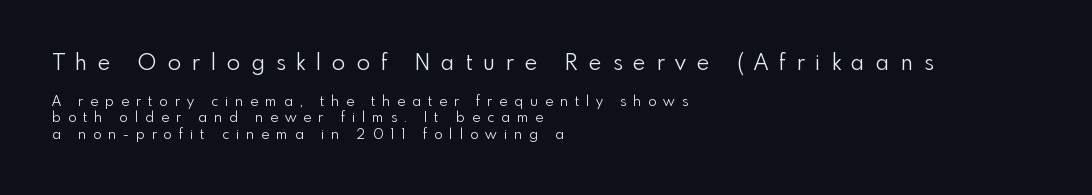
Q: Is the text bold? A: No.
Q: Is the text italic (slanted)? A: No, it is upright.
Q: Is the text underlined? A: No.
Q: How is the paragraph aligned? A: Left-aligned.
Q: Is the spacing between letters normal or unusually wide? A: Unusually wide.
Q: Which block of text is set in a larger size, the first (top) or the second (bottom)? A: The first (top) one.
